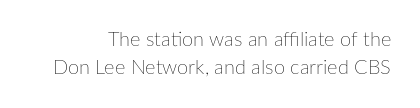
The image shows 20 px text type, upright; set normal line spacing (1.42x), normal letter spacing, not underlined.
